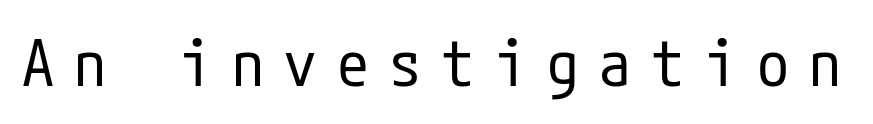
Q: Is the text bold? A: No.
Q: Is the text italic (slanted)? A: No, it is upright.
Q: Is the typeface a serif or a sans-serif typeface? A: Sans-serif.
Q: Is the text underlined? A: No.
Q: Is the spacing between letters normal or unusually wide? A: Unusually wide.
Q: Width (condensed, normal, or wide)? A: Condensed.
Q: Stroke contrast? A: Low.
Q: x-height? A: Medium.
